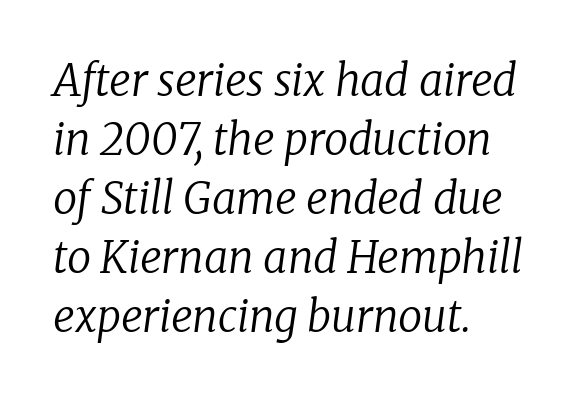
Q: Is the text bold? A: No.
Q: Is the text italic (slanted)? A: Yes, it leans right by about 8 degrees.
Q: Is the typeface a serif or a sans-serif typeface? A: Serif.
Q: Is the text underlined? A: No.
Q: How is the paragraph aligned? A: Left-aligned.
Q: Is the spacing between letters normal or unusually wide? A: Normal.
Q: Is the spacing between lines tight, normal or loose? A: Normal.
Q: Width (condensed, normal, or wide)? A: Normal.
Q: Stroke contrast? A: Low.
Q: x-height? A: Medium.
Q: Monospaced? A: No.
